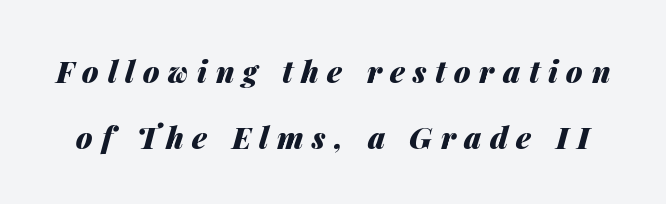
The axis of the letterforms is tilted away from vertical. Students, note that the glyphs here are deliberately spaced far apart. A typesetter would call this proportional, since set widths differ per character. Clear beneath every line of the passage. These lines carry a lot of weight — the face is fully bold.
